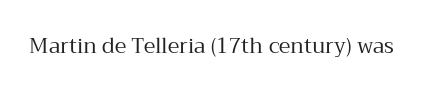
The passage shown is not underscored anywhere. The font's upright variant was chosen for this text. Stems here are at most as thick as an everyday book face. Observe the ordinary spacing: letters are neighbours, not strangers.
